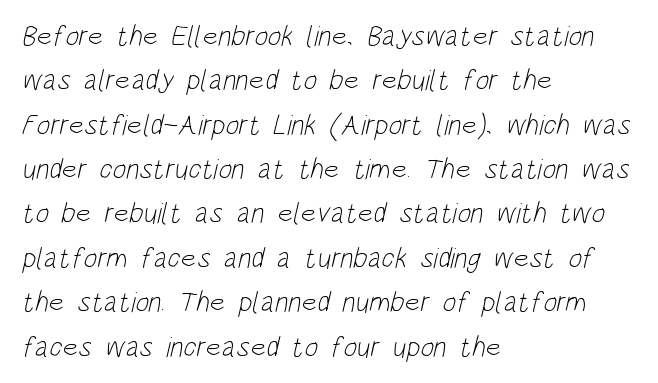
The image shows 29 px light, condensed sans-serif type; set left-aligned, normal line spacing (1.53x), normal letter spacing, not underlined; low stroke contrast and a large x-height.
